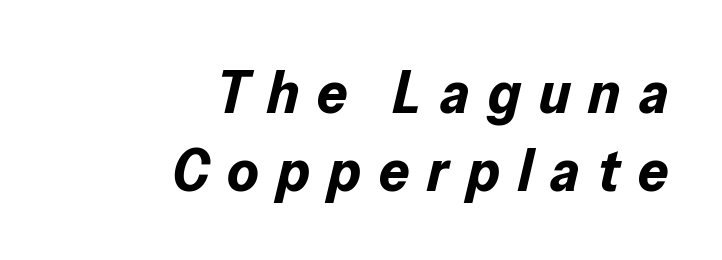
{"italic": "yes", "lean": "right", "slant_degrees": 13, "bold": "yes", "weight": "bold", "width": "normal", "stroke_contrast": "low", "x_height": "medium", "monospaced": "no", "underline": "no", "align": "right", "line_spacing": "normal", "line_spacing_ratio": 1.3, "letter_spacing": "wide", "letter_spacing_em": 0.3, "glyph_px": 60}
